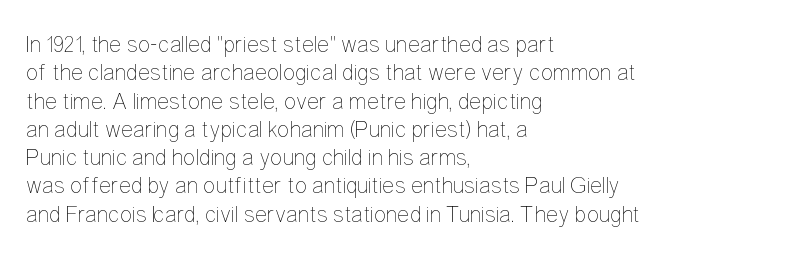
{"italic": "no", "bold": "no", "underline": "no", "align": "left", "line_spacing_ratio": 1.23, "letter_spacing": "normal", "letter_spacing_em": 0.0, "glyph_px": 23}
